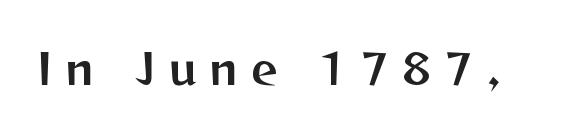
{"serif": "no", "italic": "no", "width": "normal", "stroke_contrast": "medium", "x_height": "medium", "monospaced": "no", "underline": "no", "letter_spacing": "wide", "letter_spacing_em": 0.33, "glyph_px": 41}
